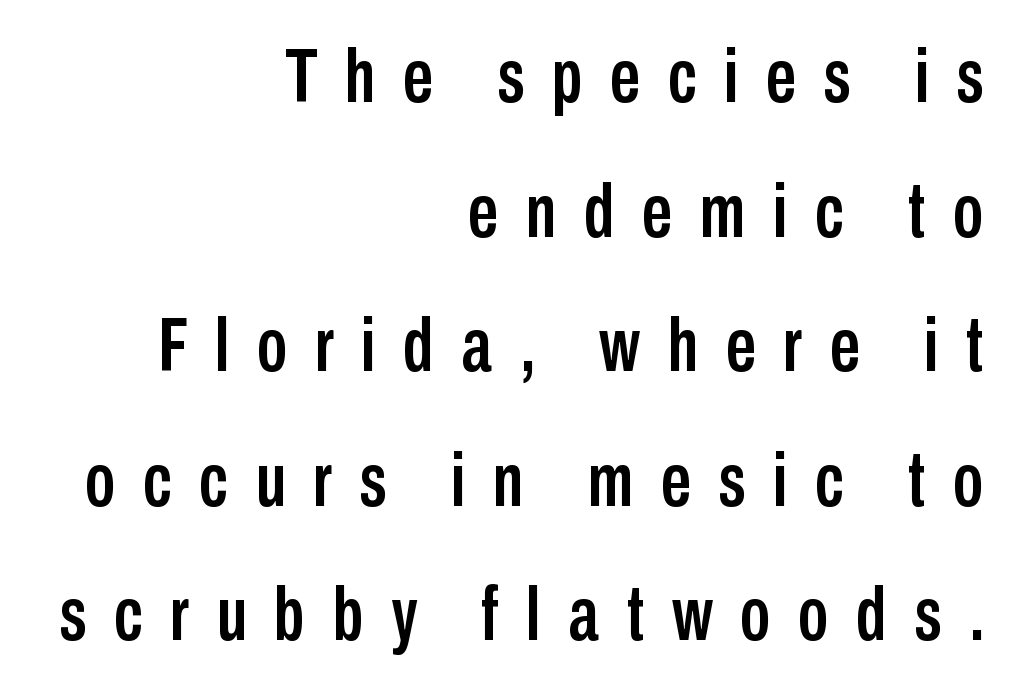
The image shows 76 px condensed sans-serif type, upright; set right-aligned, line spacing 1.77x, unusually wide letter spacing (+0.36 em), not underlined; low stroke contrast and a medium x-height.
